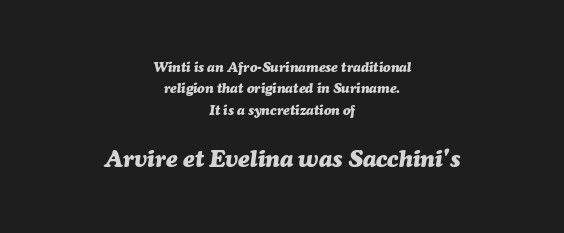
{"italic": "yes", "lean": "right", "slant_degrees": 7, "bold": "yes", "underline": "no", "align": "center", "line_spacing": "normal", "line_spacing_ratio": 1.53, "letter_spacing": "normal", "letter_spacing_em": 0.0, "larger_block": "second", "size_ratio": 1.71, "glyph_px": 24}
